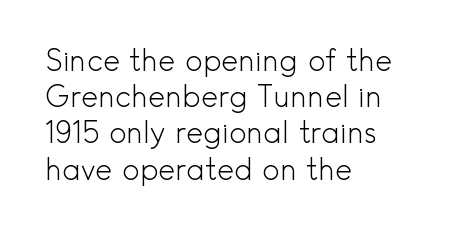
The image shows 29 px light sans-serif type, upright; set left-aligned, normal line spacing (1.25x), normal letter spacing, not underlined; a small x-height.
